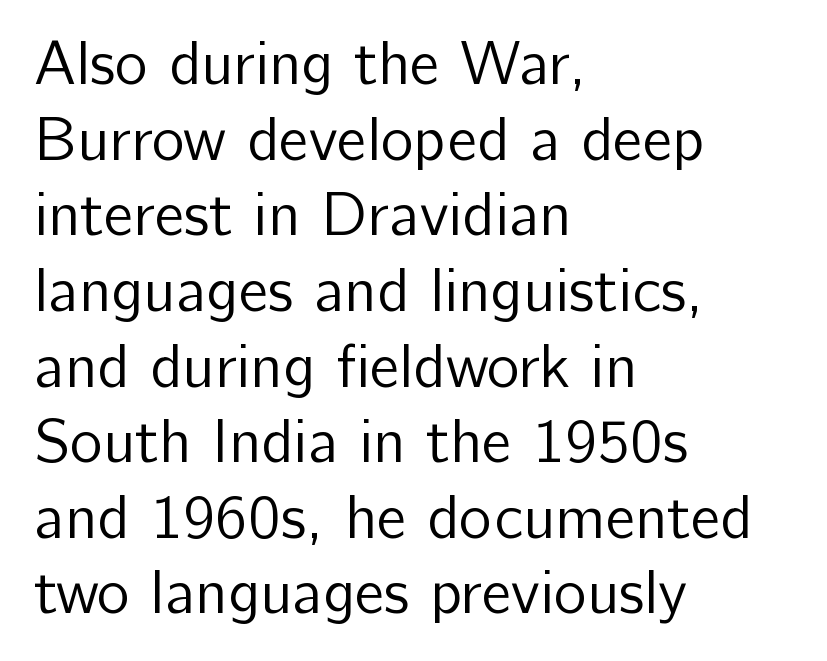
The image shows 62 px regular-weight sans-serif type, upright; set left-aligned, line spacing 1.22x, normal letter spacing, not underlined; low stroke contrast and a medium x-height.
